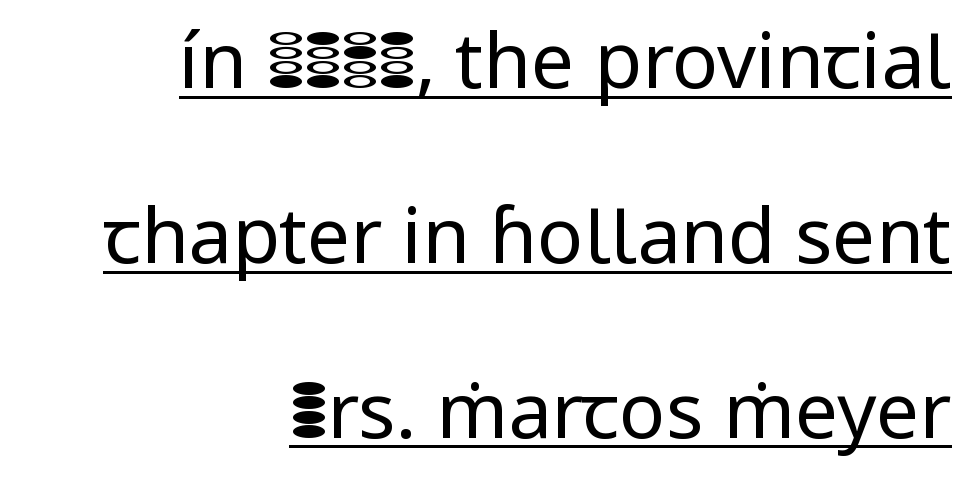
The passage shown has conventional tracking throughout. Visually the block forms a straight wall on the right and a jagged coastline on the left. Ordinary non-slanted type is in use. The typeface has the unassuming heft of standard copy or less. A typesetter would call this proportional, since set widths differ per character. The rendering shows plain stroke endings on the letterforms — a sans-serif design.
